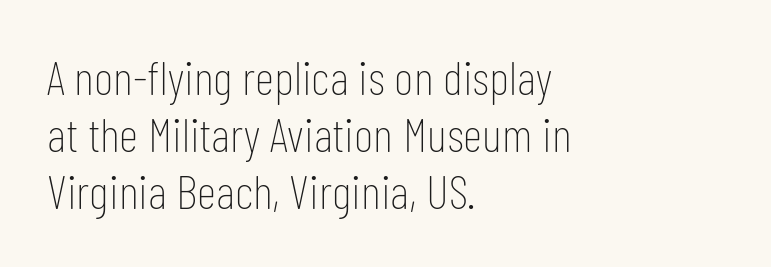
The image shows 48 px thin, condensed sans-serif type, upright; set left-aligned, line spacing 1.19x, normal letter spacing, not underlined; low stroke contrast and a medium x-height.
